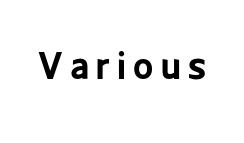
Q: Is the text bold? A: Yes.
Q: Is the text italic (slanted)? A: No, it is upright.
Q: Is the typeface a serif or a sans-serif typeface? A: Sans-serif.
Q: Is the text underlined? A: No.
Q: Is the spacing between letters normal or unusually wide? A: Unusually wide.
Q: Width (condensed, normal, or wide)? A: Condensed.
Q: Stroke contrast? A: Low.
Q: x-height? A: Medium.
Q: Monospaced? A: No.
